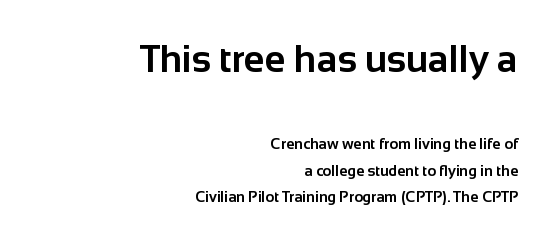
Q: Is the text bold? A: Yes.
Q: Is the text italic (slanted)? A: No, it is upright.
Q: Is the typeface a serif or a sans-serif typeface? A: Sans-serif.
Q: Is the text underlined? A: No.
Q: How is the paragraph aligned? A: Right-aligned.
Q: Is the spacing between letters normal or unusually wide? A: Normal.
Q: Which block of text is set in a larger size, the first (top) or the second (bottom)? A: The first (top) one.
Q: Width (condensed, normal, or wide)? A: Normal.
Q: Stroke contrast? A: Low.
Q: x-height? A: Medium.
Q: Monospaced? A: No.
